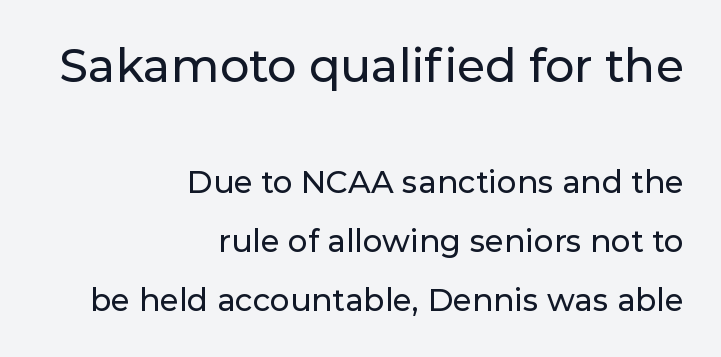
{"serif": "no", "italic": "no", "width": "normal", "stroke_contrast": "low", "x_height": "medium", "monospaced": "no", "underline": "no", "align": "right", "line_spacing": "loose", "line_spacing_ratio": 1.91, "letter_spacing": "normal", "letter_spacing_em": 0.0, "larger_block": "first", "size_ratio": 1.48, "glyph_px": 46}
